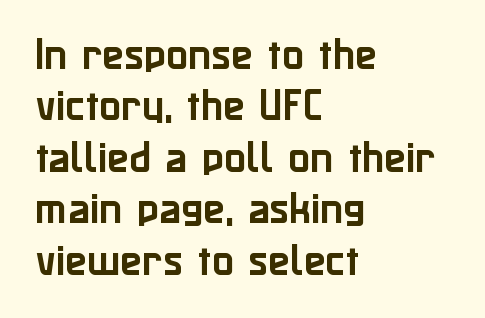
The rag falls on the right side of this text block. Posture: vertical. Beneath every word, the page is bare. You could not count columns in this text — the font is proportionally spaced. Honestly, the letter spacing is just normal — you wouldn't notice it. Type style note: lacks serifs.
